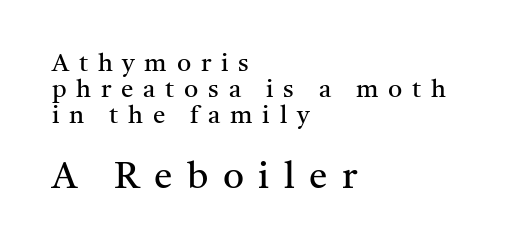
{"serif": "yes", "italic": "no", "bold": "no", "weight": "regular", "width": "normal", "stroke_contrast": "medium", "x_height": "medium", "monospaced": "no", "underline": "no", "align": "left", "line_spacing": "tight", "line_spacing_ratio": 1.05, "letter_spacing": "wide", "letter_spacing_em": 0.39, "larger_block": "second", "size_ratio": 1.48, "glyph_px": 37}
